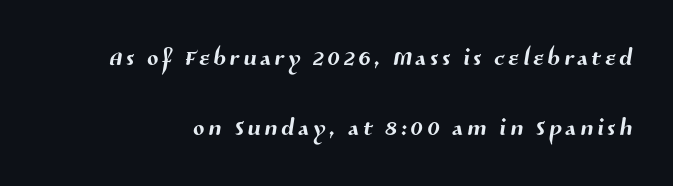
Q: Is the typeface a serif or a sans-serif typeface? A: Sans-serif.
Q: Is the text underlined? A: No.
Q: Is the spacing between lines tight, normal or loose? A: Loose.
Q: Width (condensed, normal, or wide)? A: Normal.
Q: Stroke contrast? A: Medium.
Q: x-height? A: Medium.
Q: Monospaced? A: No.
